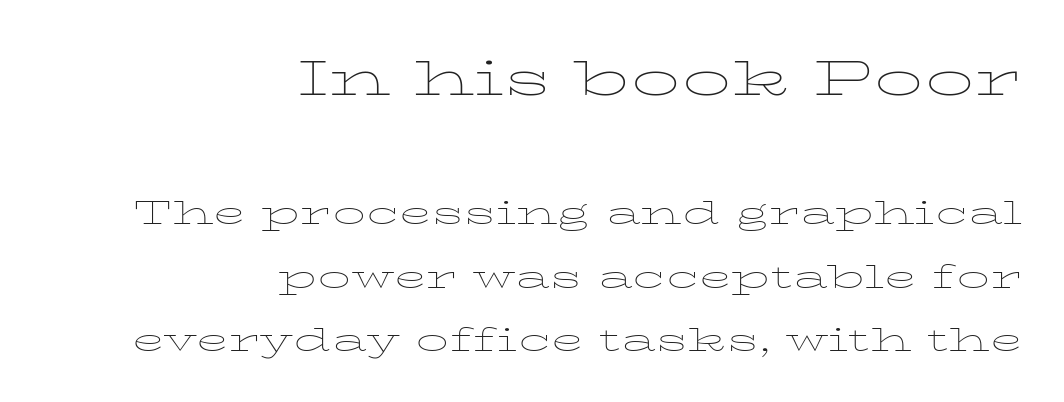
Q: Is the text bold? A: No.
Q: Is the text italic (slanted)? A: No, it is upright.
Q: Is the text underlined? A: No.
Q: How is the paragraph aligned? A: Right-aligned.
Q: Is the spacing between letters normal or unusually wide? A: Normal.
Q: Is the spacing between lines tight, normal or loose? A: Normal.
Q: Which block of text is set in a larger size, the first (top) or the second (bottom)? A: The first (top) one.
Q: Width (condensed, normal, or wide)? A: Wide.
Q: Stroke contrast? A: Low.
Q: x-height? A: Medium.
Q: Monospaced? A: No.
